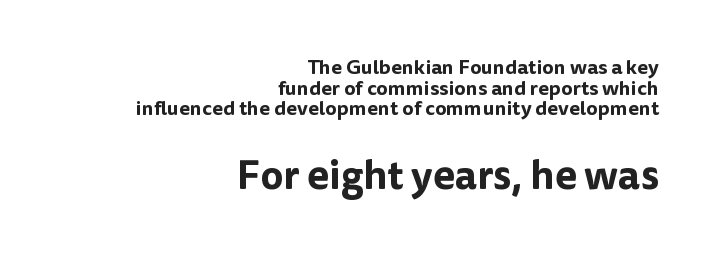
All the whitespace from short lines collects on the left. Nope, not italic — everything's standing straight. Typesetter's note — lower block bumped up in size, upper block left smaller. Proportional: the letters do not fall into vertical columns. Does the leading feel generous? Not at all — it's pinched. Grotesque or geometric, the face here clearly has no serifs.
